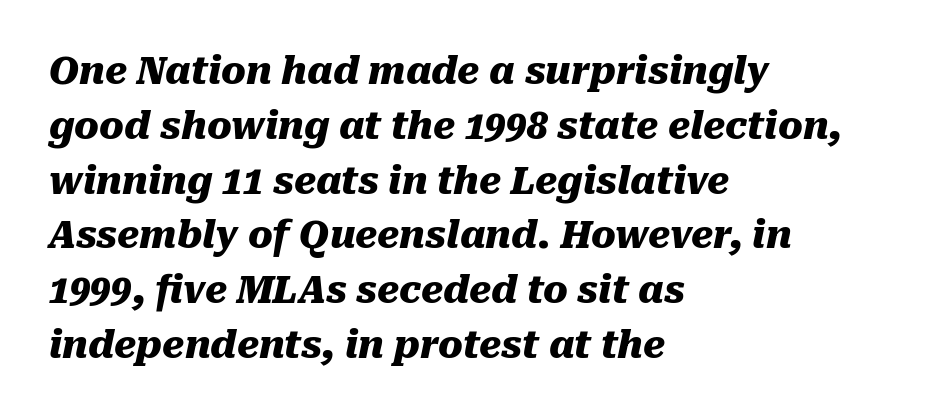
{"italic": "yes", "lean": "right", "slant_degrees": 10, "bold": "yes", "weight": "heavy", "width": "normal", "stroke_contrast": "medium", "x_height": "medium", "monospaced": "no", "underline": "no", "align": "left", "line_spacing": "normal", "line_spacing_ratio": 1.48, "letter_spacing": "normal", "letter_spacing_em": 0.0, "glyph_px": 37}
